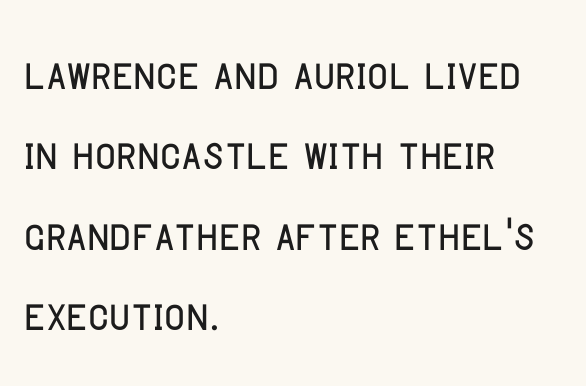
Unlike a traditional serif, this face leaves its strokes unadorned. Tall strokes in this sample are plumb rather than angled. The block of text has a typical density, with ordinary space between rows. Short note: letters normally spaced.
